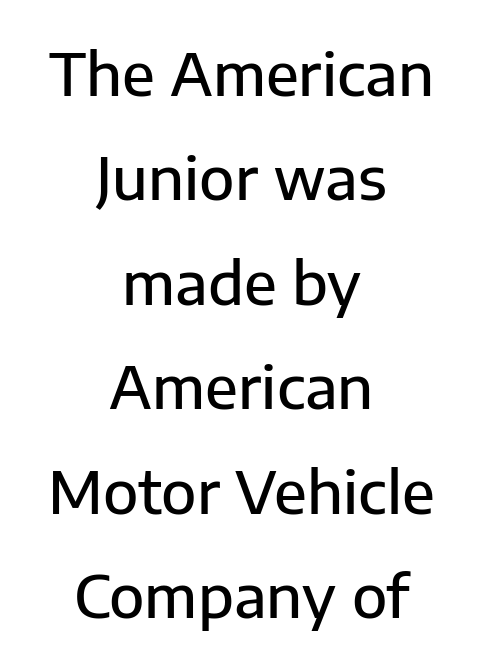
The image shows 58 px semibold sans-serif type, upright; set centered, line spacing 1.8x, normal letter spacing, not underlined; low stroke contrast and a medium x-height.
